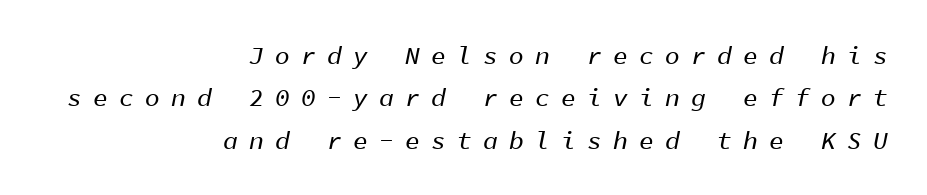
Q: Is the text italic (slanted)? A: Yes, it leans right by about 11 degrees.
Q: Is the text underlined? A: No.
Q: How is the paragraph aligned? A: Right-aligned.
Q: Is the spacing between letters normal or unusually wide? A: Unusually wide.
Q: Is the spacing between lines tight, normal or loose? A: Normal.
